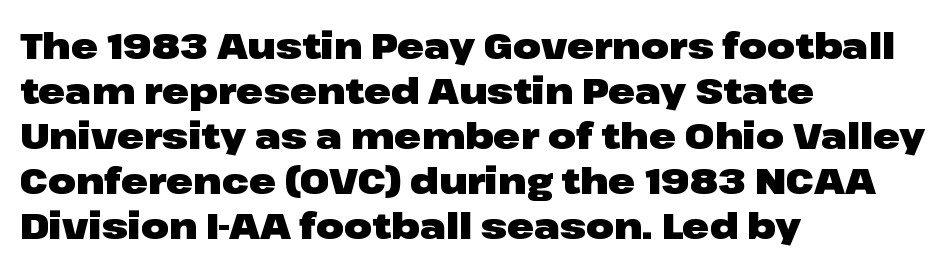
Q: Is the text bold? A: Yes.
Q: Is the text italic (slanted)? A: No, it is upright.
Q: Is the typeface a serif or a sans-serif typeface? A: Sans-serif.
Q: Is the text underlined? A: No.
Q: How is the paragraph aligned? A: Left-aligned.
Q: Is the spacing between letters normal or unusually wide? A: Normal.
Q: Is the spacing between lines tight, normal or loose? A: Normal.
Q: Width (condensed, normal, or wide)? A: Wide.
Q: Stroke contrast? A: Low.
Q: x-height? A: Medium.
Q: Monospaced? A: No.
